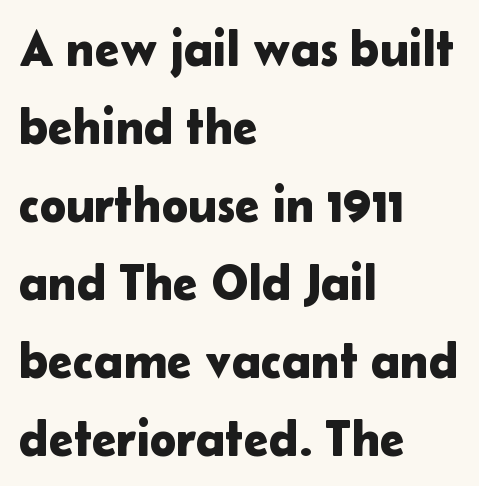
Q: Is the text italic (slanted)? A: No, it is upright.
Q: Is the typeface a serif or a sans-serif typeface? A: Sans-serif.
Q: Is the text underlined? A: No.
Q: How is the paragraph aligned? A: Left-aligned.
Q: Is the spacing between letters normal or unusually wide? A: Normal.
Q: Is the spacing between lines tight, normal or loose? A: Normal.
Q: Width (condensed, normal, or wide)? A: Normal.
Q: Stroke contrast? A: Low.
Q: x-height? A: Medium.
Q: Monospaced? A: No.
